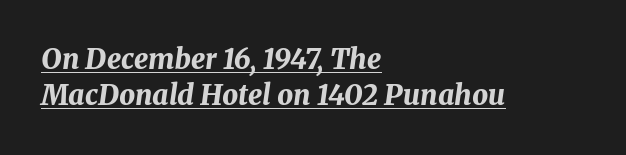
The font is running at its bold setting. Nothing unusual about the tracking: characters are spaced as the font intends. The rendering uses natural spacing where letterforms have individual widths. The lines in this sample share a left origin and differ only in where they stop.
